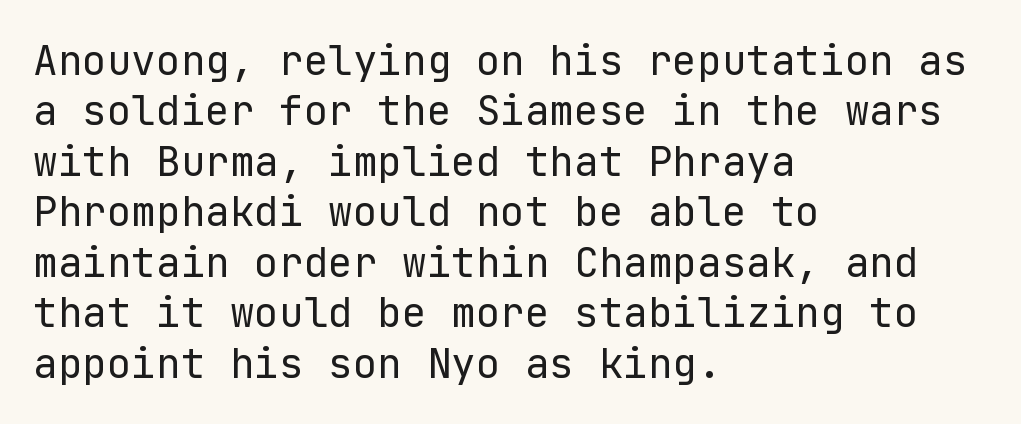
I'd call this a sans setting — the letters go barefoot. The characters are drawn with everyday or finer stroke widths. No italicization has been applied; the sample stays upright. Line starts are locked; line ends wander.
